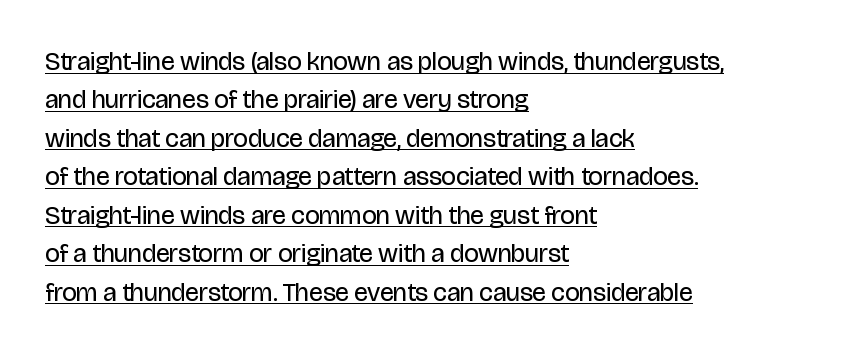
The image shows 26 px text type, upright; set left-aligned, normal line spacing (1.48x), normal letter spacing, underlined.
